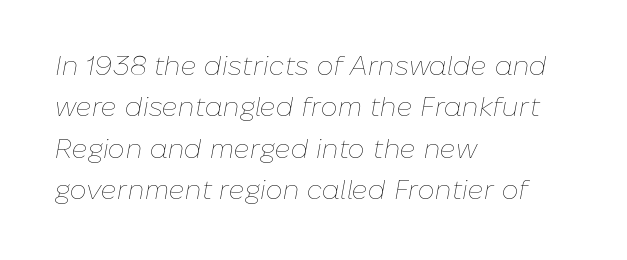
Q: Is the text bold? A: No.
Q: Is the text italic (slanted)? A: Yes, it leans right by about 10 degrees.
Q: Is the text underlined? A: No.
Q: How is the paragraph aligned? A: Left-aligned.
Q: Is the spacing between letters normal or unusually wide? A: Normal.
Q: Is the spacing between lines tight, normal or loose? A: Normal.
